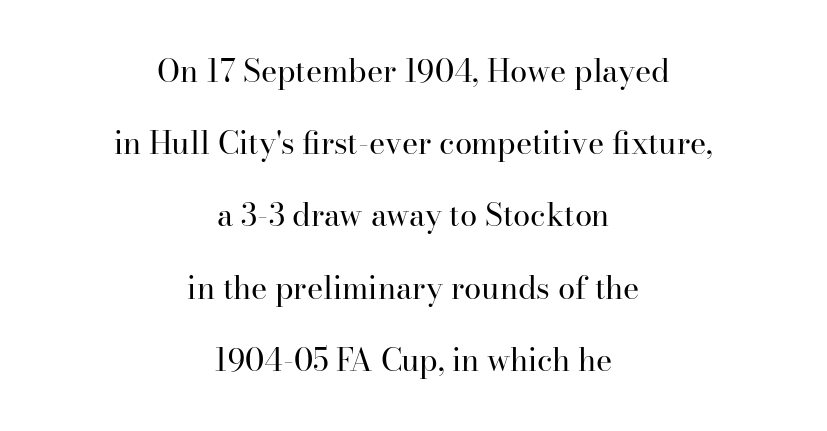
The image shows 31 px regular-weight serif type, upright; set centered, loose line spacing (2.33x), normal letter spacing, not underlined; high stroke contrast and a small x-height.
